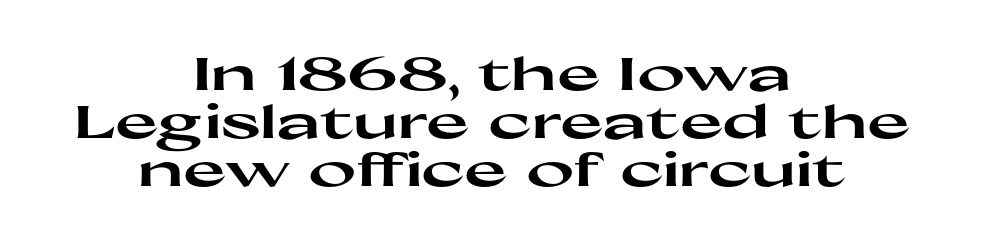
Q: Is the text bold? A: Yes.
Q: Is the text italic (slanted)? A: No, it is upright.
Q: Is the typeface a serif or a sans-serif typeface? A: Sans-serif.
Q: Is the text underlined? A: No.
Q: How is the paragraph aligned? A: Centered.
Q: Is the spacing between letters normal or unusually wide? A: Normal.
Q: Is the spacing between lines tight, normal or loose? A: Tight.
Q: Width (condensed, normal, or wide)? A: Wide.
Q: Stroke contrast? A: High.
Q: x-height? A: Medium.
Q: Monospaced? A: No.
